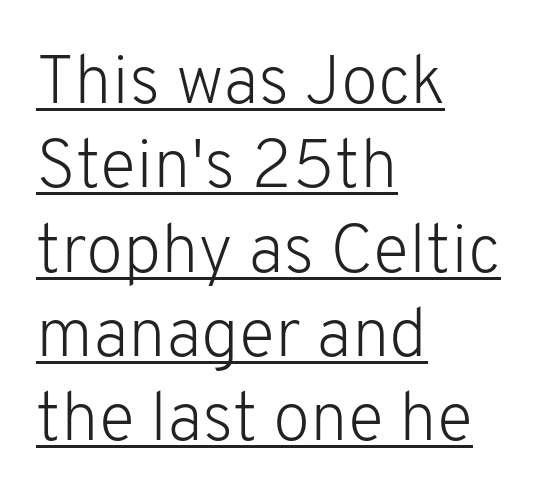
The image shows 68 px light sans-serif type, upright; set left-aligned, line spacing 1.24x, normal letter spacing, underlined; low stroke contrast and a medium x-height.
